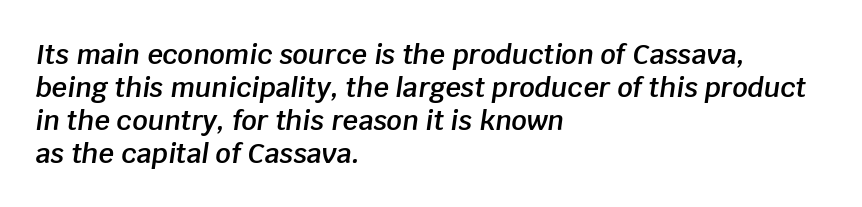
{"italic": "yes", "lean": "right", "slant_degrees": 8, "bold": "semi", "underline": "no", "align": "left", "line_spacing_ratio": 1.22, "letter_spacing": "normal", "letter_spacing_em": 0.0, "glyph_px": 27}
